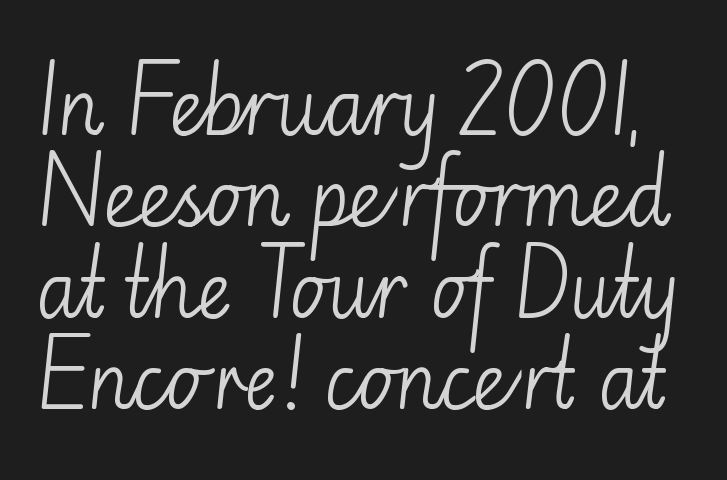
The image shows 75 px light sans-serif type; set line spacing 1.22x, normal letter spacing, not underlined; low stroke contrast and a small x-height.
